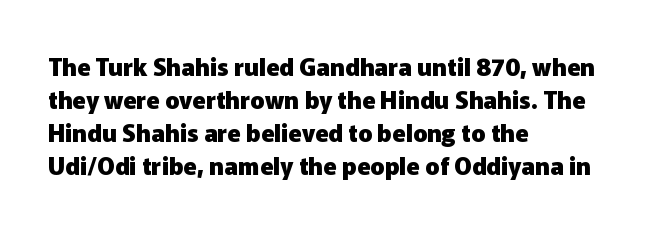
The image shows 24 px bold type, upright; set left-aligned, normal line spacing (1.37x), normal letter spacing, not underlined.
